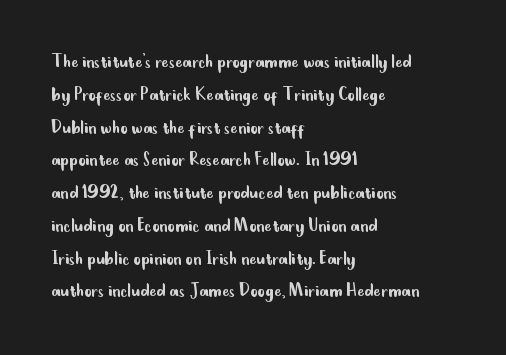
The image shows 22 px text type, upright; set left-aligned, normal line spacing (1.49x), normal letter spacing, not underlined.
